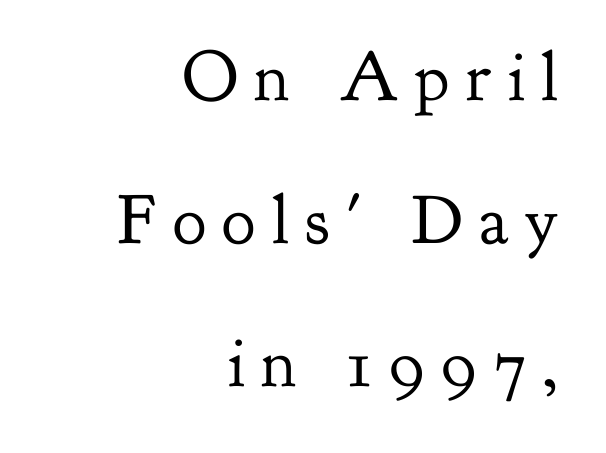
The image shows 70 px regular-weight serif type, upright; set right-aligned, loose line spacing (2.04x), unusually wide letter spacing (+0.24 em), not underlined; low stroke contrast and a small x-height.
